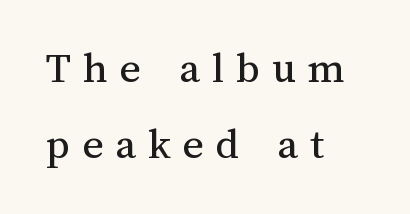
The image shows 45 px regular-weight type, upright; set left-aligned, normal line spacing (1.7x), unusually wide letter spacing (+0.26 em), not underlined; medium stroke contrast and a medium x-height.
